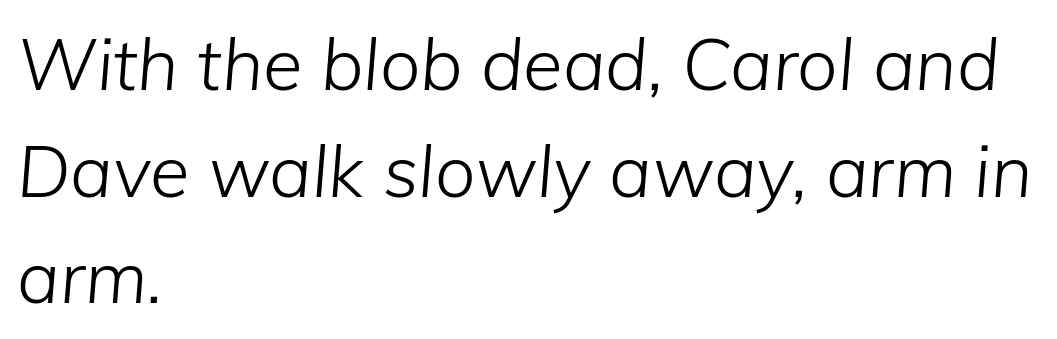
The image shows 72 px light type, italic (leaning right); set left-aligned, normal line spacing (1.48x), normal letter spacing, not underlined; low stroke contrast and a medium x-height.
